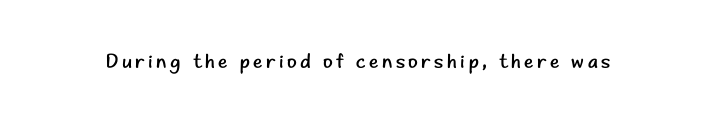
Q: Is the text bold? A: No.
Q: Is the text italic (slanted)? A: No, it is upright.
Q: Is the text underlined? A: No.
